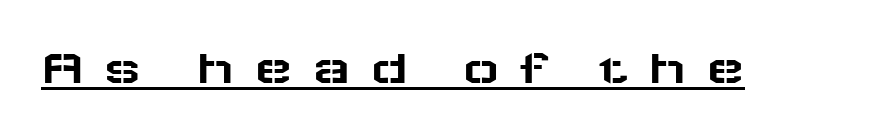
The type sits square on the baseline with zero lean. Is this a fixed-width face? No — the glyphs have proportional, varying widths. Compared with undecorated copy, this sample adds a rule below the words. The font family rendered here belongs to the sans-serif group.
